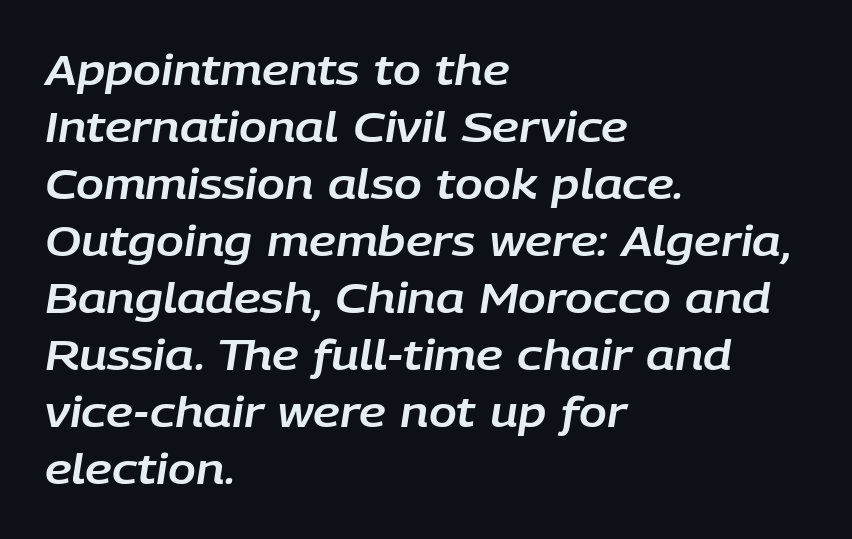
The image shows 41 px text type, italic (leaning right); set left-aligned, normal line spacing (1.39x), normal letter spacing, not underlined; low stroke contrast and a large x-height.
